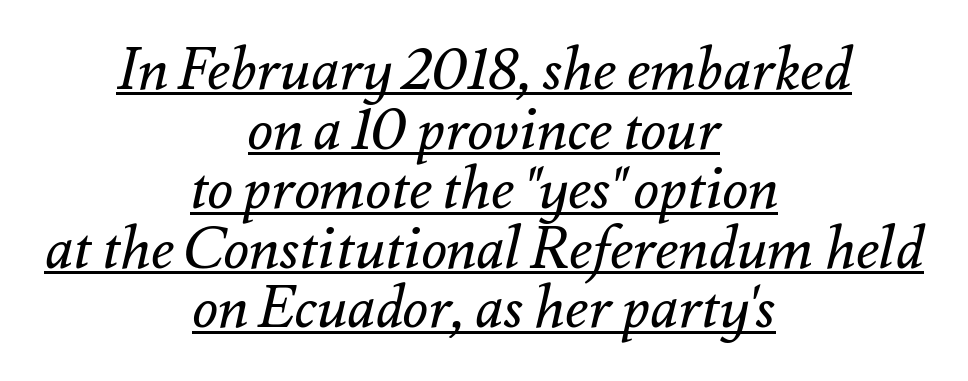
Teacher's note: observe the equal gaps on both sides — that is centered alignment. The text carries the slant typical of an italic or oblique font. The face used here appears with an underline applied. Interline gaps are noticeably narrow in this sample. Here the glyphs are tracked normally, forming tight word shapes. Stroke mass is kept to a normal reading level or below.
